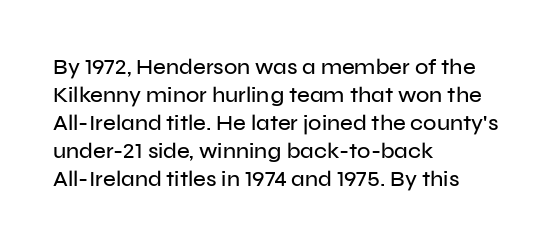
The image shows 22 px text type, upright; set left-aligned, normal line spacing (1.27x), normal letter spacing, not underlined.
